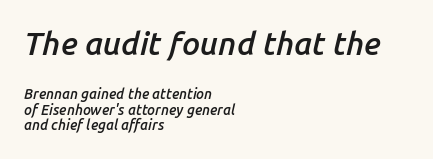
{"italic": "yes", "lean": "right", "slant_degrees": 14, "bold": "semi", "weight": "semibold", "width": "normal", "stroke_contrast": "low", "x_height": "medium", "monospaced": "no", "underline": "no", "align": "left", "line_spacing": "tight", "line_spacing_ratio": 1.11, "letter_spacing": "normal", "letter_spacing_em": 0.0, "larger_block": "first", "size_ratio": 2.29, "glyph_px": 32}
